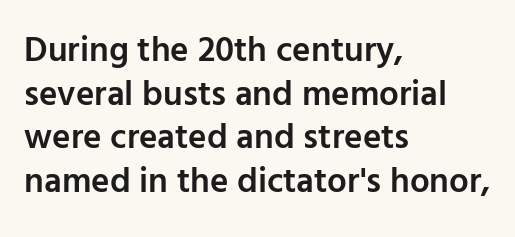
The image shows 35 px semibold sans-serif type, upright; set left-aligned, normal line spacing (1.25x), normal letter spacing, not underlined; low stroke contrast and a medium x-height.
